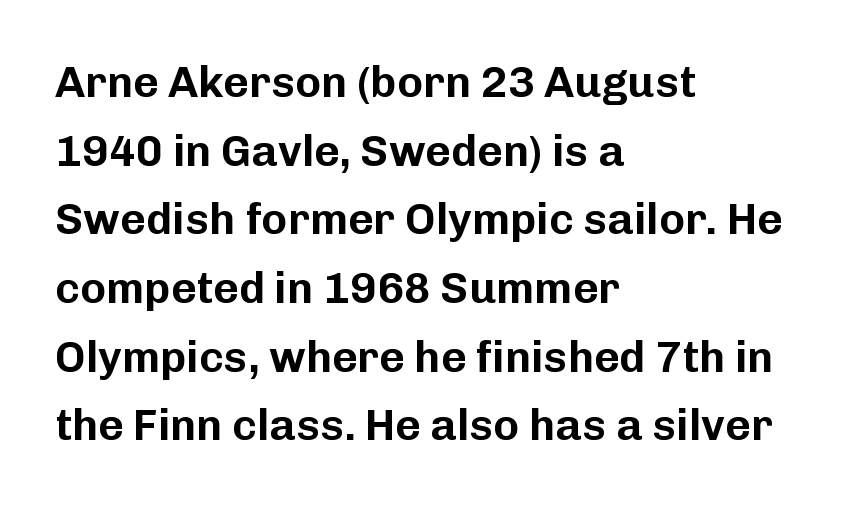
Q: Is the text italic (slanted)? A: No, it is upright.
Q: Is the typeface a serif or a sans-serif typeface? A: Sans-serif.
Q: Is the text underlined? A: No.
Q: How is the paragraph aligned? A: Left-aligned.
Q: Is the spacing between letters normal or unusually wide? A: Normal.
Q: Is the spacing between lines tight, normal or loose? A: Normal.
Q: Width (condensed, normal, or wide)? A: Normal.
Q: Stroke contrast? A: Low.
Q: x-height? A: Medium.
Q: Monospaced? A: No.
